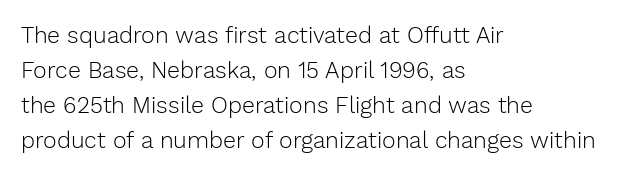
The image shows 23 px text type, upright; set left-aligned, normal line spacing (1.52x), normal letter spacing, not underlined.
